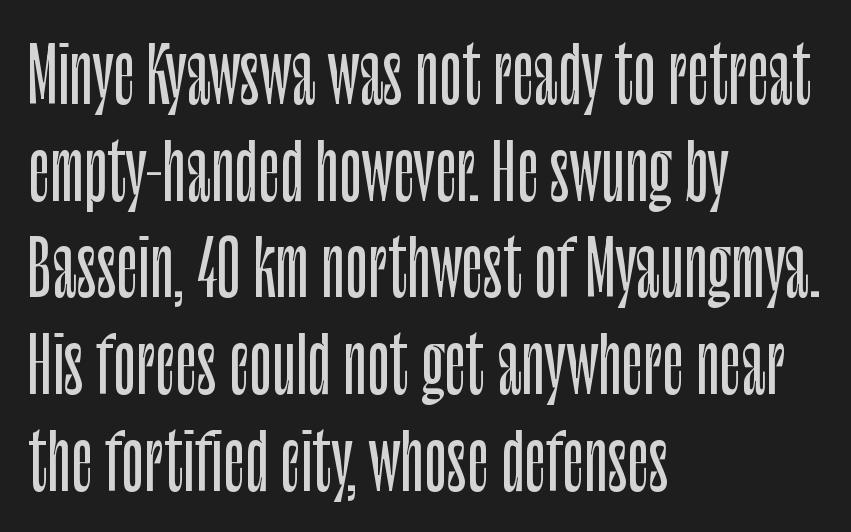
Line spacing here is normal. Every row of glyphs begins at an identical x-position on the left. Inter-character spacing is left at the font's built-in metrics. This is the regular roman posture of the typeface. The glyphs are unaccompanied by any horizontal stroke below them. You could not count columns in this text — the font is proportionally spaced.
